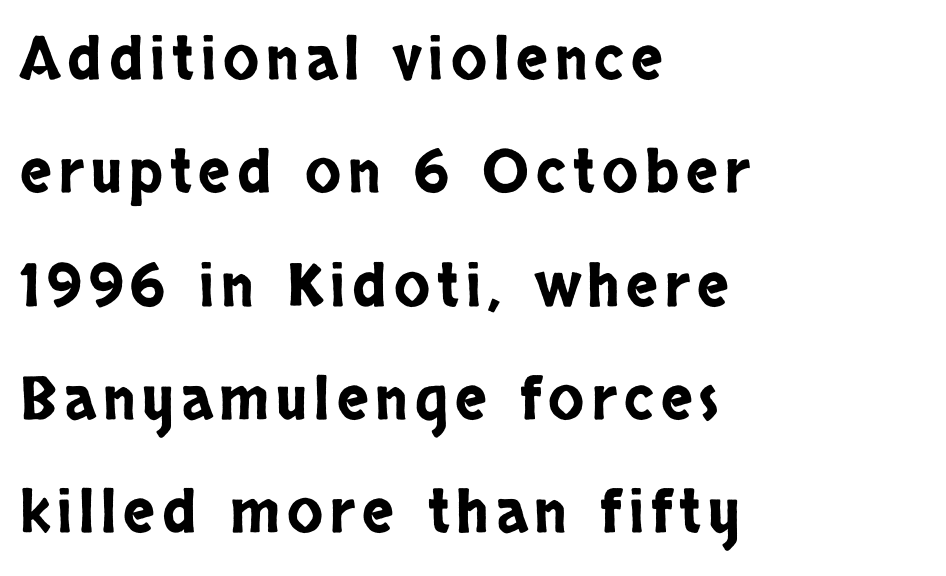
These lines stand farther apart than default settings would place them. The letters advance in unequal steps, a hallmark of proportional type. These lines are set flush left with a ragged right edge. This is sans-serif lettering, the kind often seen on screens and signage. Italic: no, the glyphs are upright roman.
